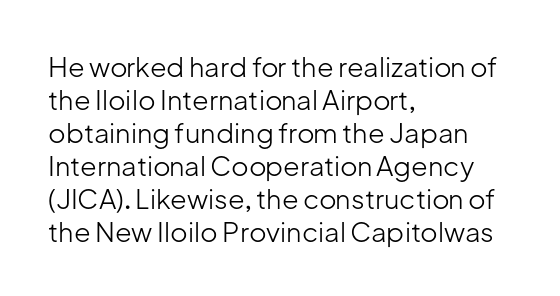
The type sits square on the baseline with zero lean. All the whitespace from short lines collects on the right. Students, note that the glyphs here touch the page at normal intervals. Weight class: somewhere from thin through regular. The foot of each line stays bare and open.
